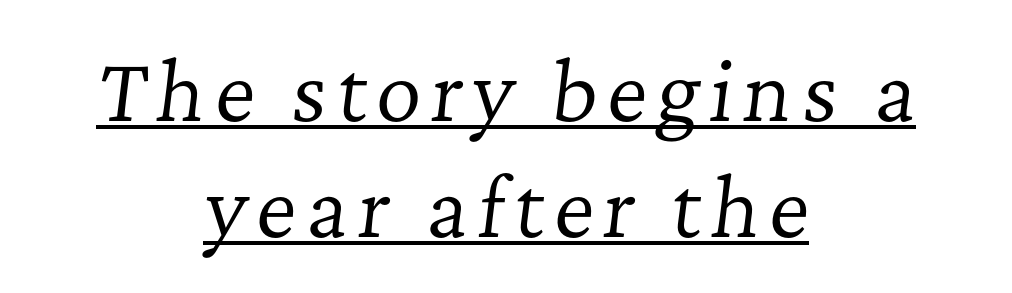
The image shows 79 px regular-weight serif type, italic (leaning right); set centered, normal line spacing (1.47x), underlined; low stroke contrast and a medium x-height.
